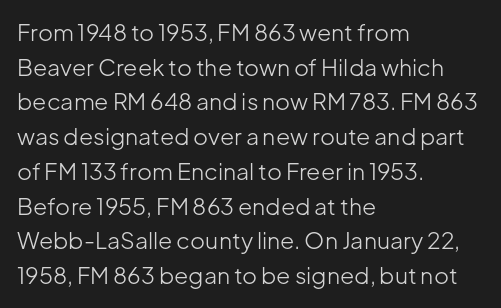
The image shows 23 px text type, upright; set left-aligned, normal line spacing (1.51x), normal letter spacing, not underlined.
